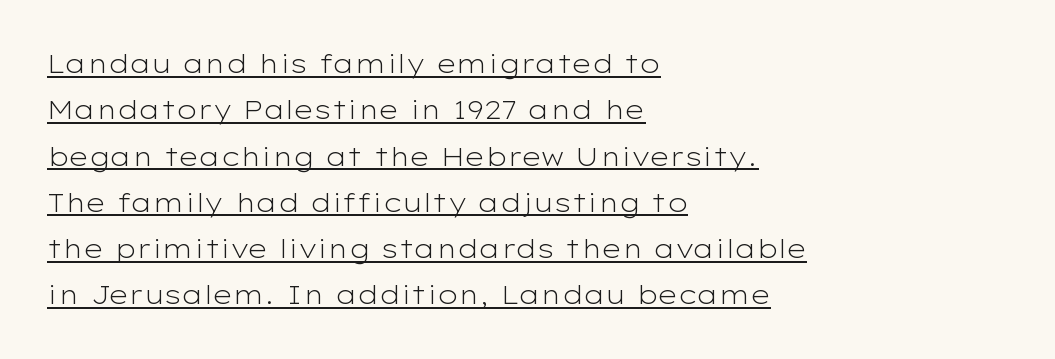
Q: Is the text bold? A: No.
Q: Is the text italic (slanted)? A: No, it is upright.
Q: Is the text underlined? A: Yes.
Q: How is the paragraph aligned? A: Left-aligned.
Q: Is the spacing between letters normal or unusually wide? A: Normal.
